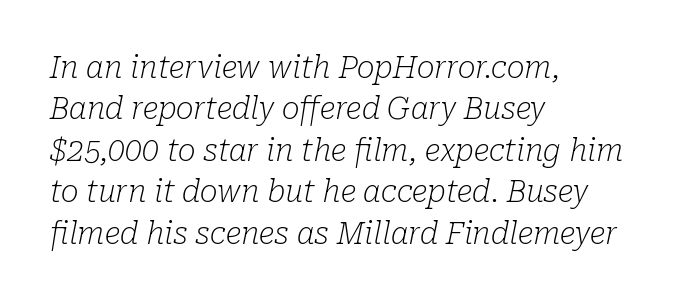
Whoever set this chose a conventional vertical rhythm. Compared with a centered layout, this one pins lines to the left instead. Counters stay open thanks to moderate or lighter strokes. When letters slant like this, we call the style italic.
